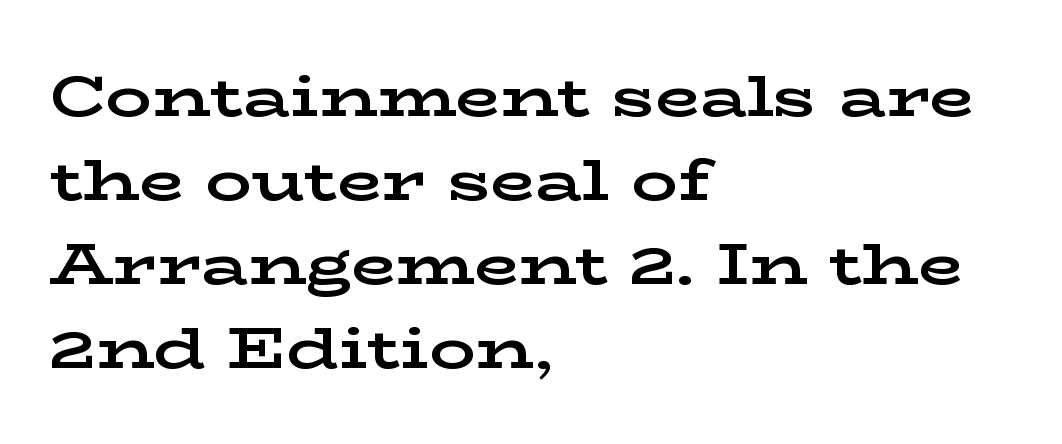
The image shows 58 px bold, wide serif type, upright; set left-aligned, normal line spacing (1.45x), normal letter spacing, not underlined; low stroke contrast and a medium x-height.
